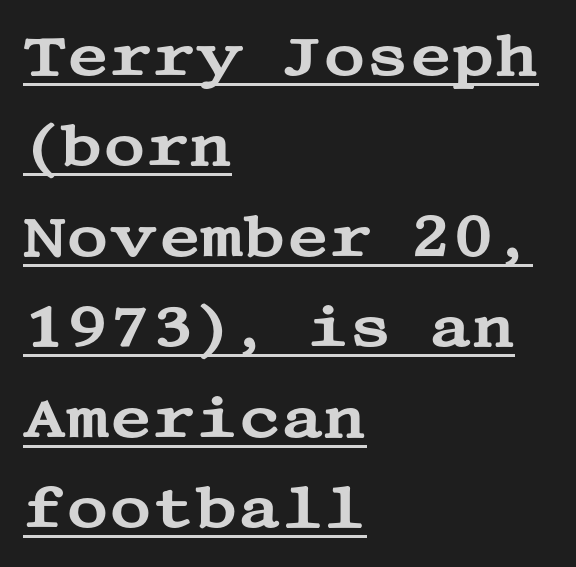
{"serif": "yes", "italic": "no", "width": "wide", "stroke_contrast": "medium", "x_height": "large", "underline": "yes", "align": "left", "line_spacing": "normal", "line_spacing_ratio": 1.56, "letter_spacing": "normal", "letter_spacing_em": 0.0, "glyph_px": 58}
